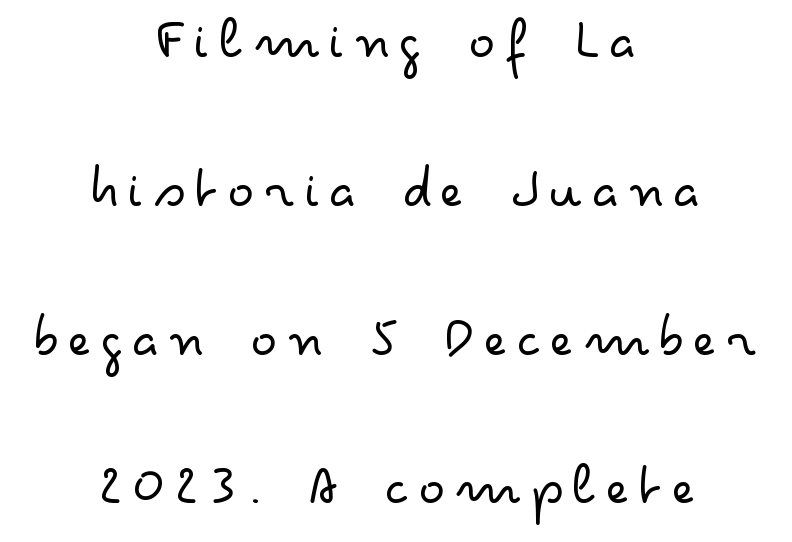
{"serif": "no", "italic": "no", "bold": "no", "weight": "light", "width": "wide", "stroke_contrast": "low", "x_height": "small", "monospaced": "no", "underline": "no", "align": "center", "line_spacing": "loose", "line_spacing_ratio": 2.4, "glyph_px": 62}
